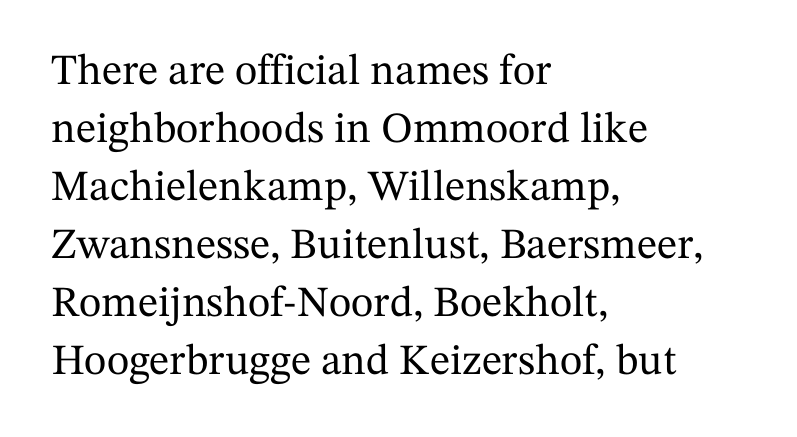
{"serif": "yes", "italic": "no", "width": "normal", "stroke_contrast": "medium", "x_height": "medium", "monospaced": "no", "underline": "no", "align": "left", "line_spacing": "normal", "line_spacing_ratio": 1.35, "letter_spacing": "normal", "letter_spacing_em": 0.0, "glyph_px": 43}
